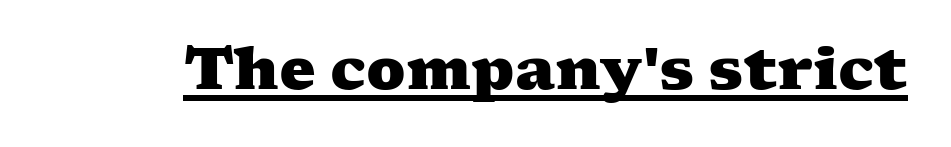
Q: Is the text bold? A: Yes.
Q: Is the typeface a serif or a sans-serif typeface? A: Serif.
Q: Is the text underlined? A: Yes.
Q: Is the spacing between letters normal or unusually wide? A: Normal.
Q: Width (condensed, normal, or wide)? A: Wide.
Q: Stroke contrast? A: Medium.
Q: x-height? A: Medium.
Q: Monospaced? A: No.
